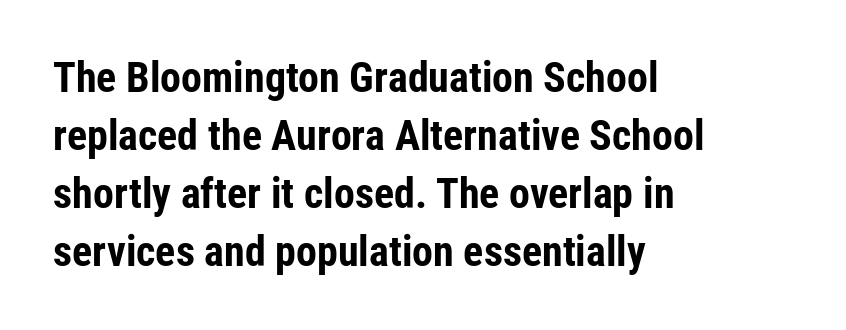
What weight is shown? A full bold with thick strokes. Tall strokes in this sample are plumb rather than angled. The rendering shows plain stroke endings on the letterforms — a sans-serif design. Quick note: interline space is typical. This sample has the flowing, uneven cadence of proportional lettering.
